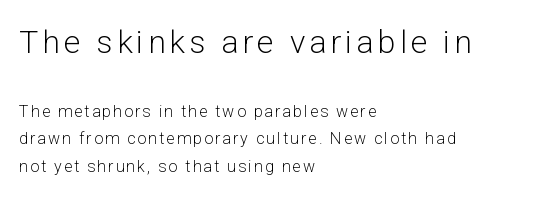
{"serif": "no", "italic": "no", "bold": "no", "weight": "light", "width": "normal", "stroke_contrast": "low", "x_height": "medium", "monospaced": "no", "underline": "no", "align": "left", "line_spacing_ratio": 1.72, "larger_block": "first", "size_ratio": 2.0, "glyph_px": 32}
